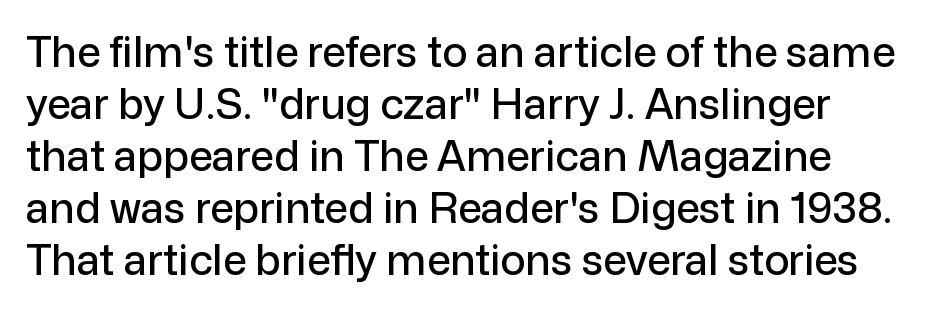
{"serif": "no", "italic": "no", "width": "normal", "stroke_contrast": "low", "x_height": "medium", "monospaced": "no", "underline": "no", "line_spacing_ratio": 1.24, "letter_spacing": "normal", "letter_spacing_em": 0.0, "glyph_px": 42}
